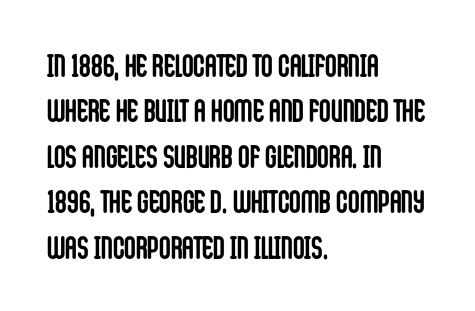
{"serif": "no", "italic": "no", "bold": "yes", "weight": "semibold", "width": "condensed", "stroke_contrast": "low", "x_height": "large", "monospaced": "no", "underline": "no", "align": "left", "line_spacing": "normal", "line_spacing_ratio": 1.42, "letter_spacing": "normal", "letter_spacing_em": 0.0, "glyph_px": 32}
